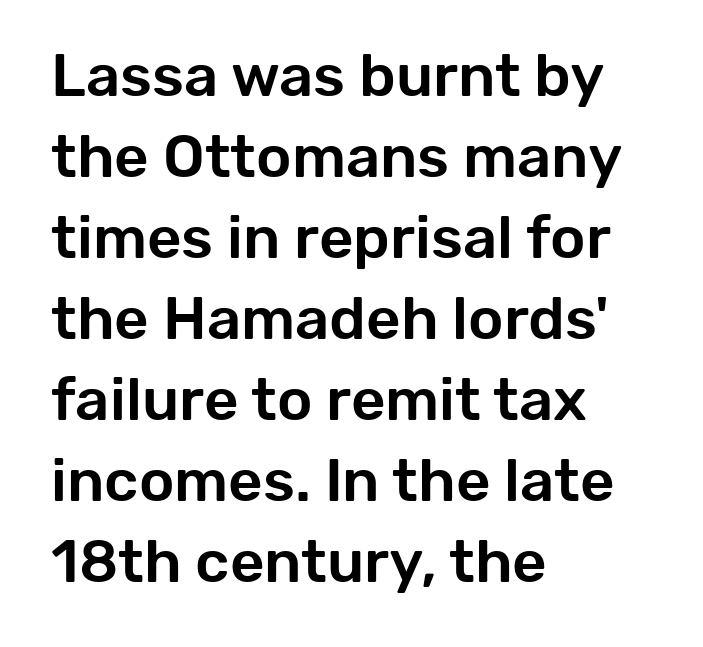
{"serif": "no", "italic": "no", "width": "normal", "stroke_contrast": "low", "x_height": "medium", "monospaced": "no", "underline": "no", "align": "left", "line_spacing": "normal", "line_spacing_ratio": 1.35, "letter_spacing": "normal", "letter_spacing_em": 0.0, "glyph_px": 60}
